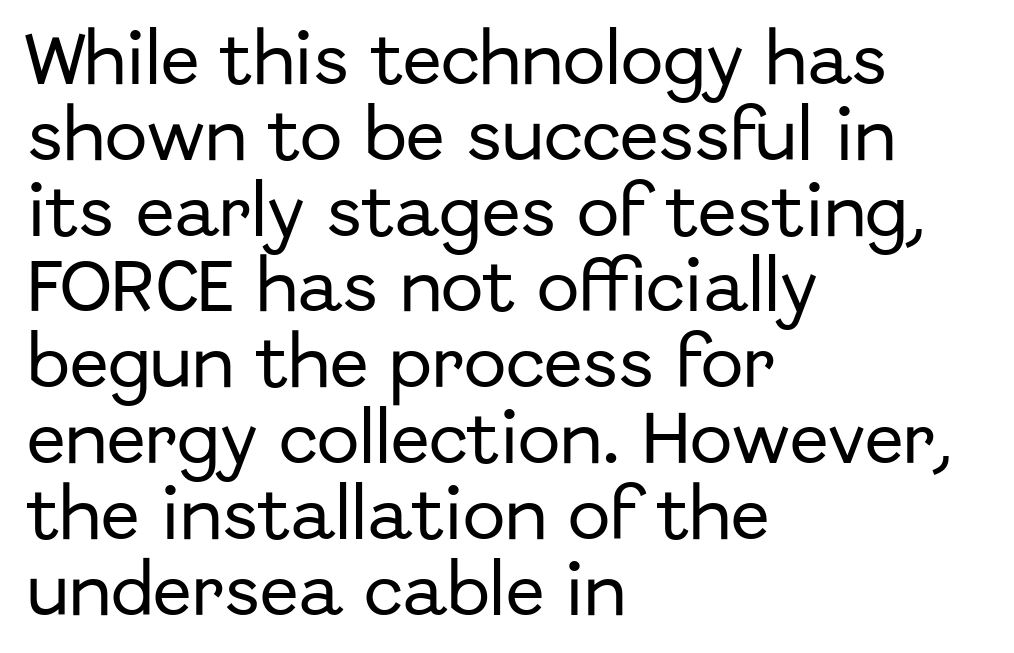
Tracking value appears to be zero — textbook default spacing. If you drew a line through each stem, it would be perfectly vertical. Glance below the letters and you will spot only blank space. A typesetter would call this leading conventional body-copy spacing. Leftover space on each line is placed entirely after the last word.
